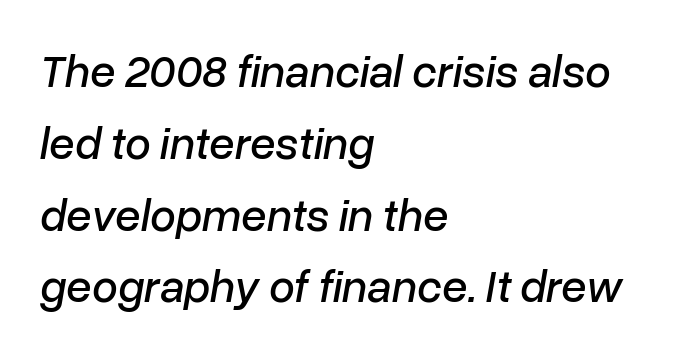
Regular leading. The ragged edge is on the right, which tells us the setting is flush left. In terms of letterspacing, this is plain default setting. Clear beneath every line of the passage. Italic: yes, the glyphs are oblique. Each letter keeps its own natural width here, so spacing adapts to shape.
